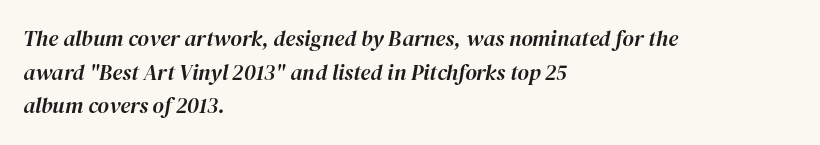
The image shows 22 px text type, italic (leaning right); set left-aligned, normal line spacing (1.53x), normal letter spacing, not underlined.
